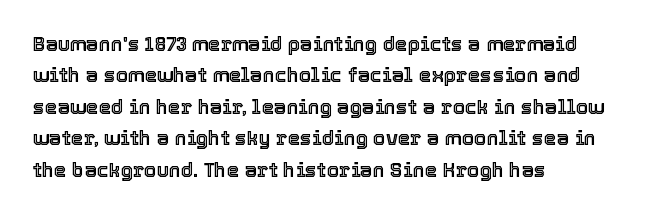
Q: Is the text italic (slanted)? A: No, it is upright.
Q: Is the text underlined? A: No.
Q: How is the paragraph aligned? A: Left-aligned.
Q: Is the spacing between letters normal or unusually wide? A: Normal.
Q: Is the spacing between lines tight, normal or loose? A: Normal.
